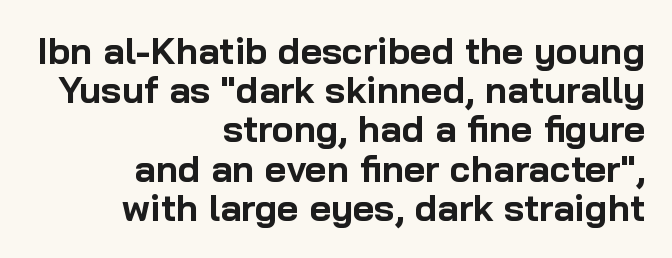
The image shows 37 px bold sans-serif type, upright; set right-aligned, tight line spacing (1.06x), normal letter spacing, not underlined; low stroke contrast and a medium x-height.
